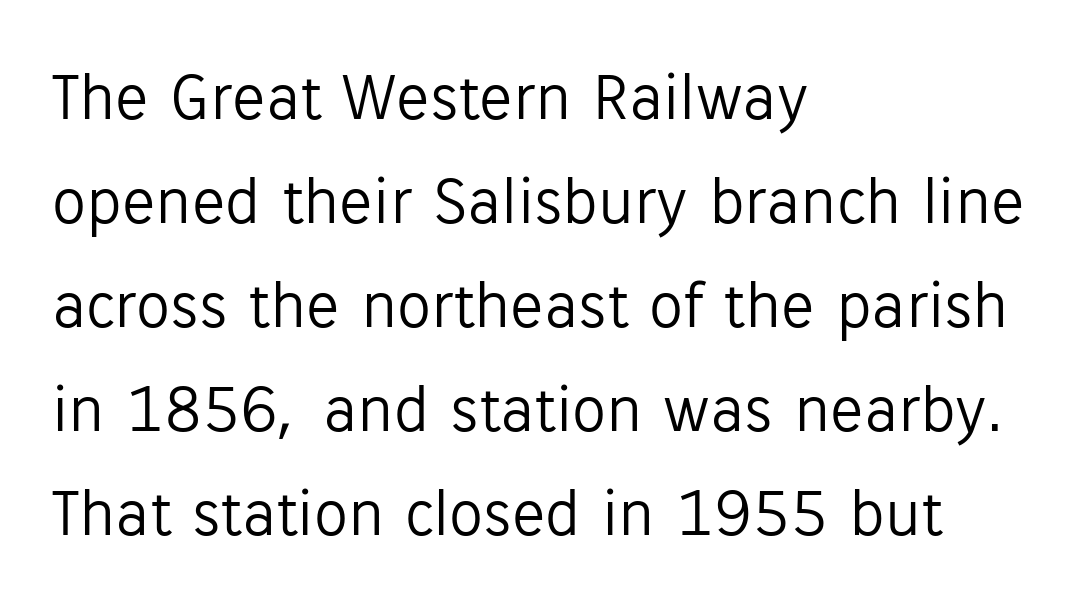
{"serif": "no", "italic": "no", "bold": "no", "weight": "light", "width": "normal", "stroke_contrast": "low", "x_height": "medium", "monospaced": "no", "underline": "no", "align": "left", "line_spacing": "normal", "line_spacing_ratio": 1.53, "letter_spacing": "normal", "letter_spacing_em": 0.0, "glyph_px": 68}
